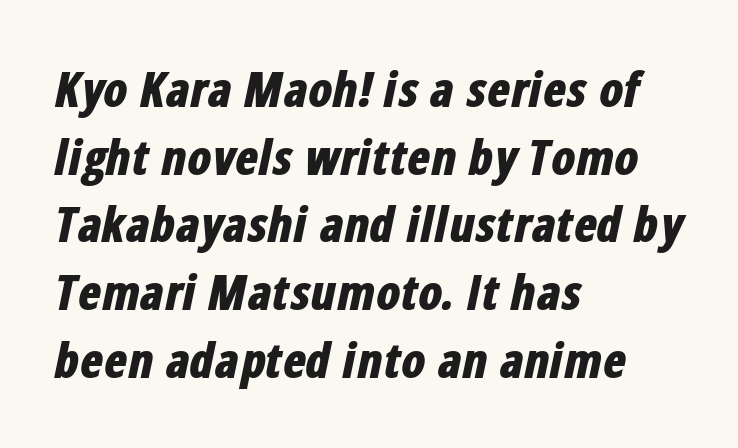
Q: Is the text bold? A: Yes.
Q: Is the text italic (slanted)? A: Yes, it leans right by about 12 degrees.
Q: Is the text underlined? A: No.
Q: How is the paragraph aligned? A: Left-aligned.
Q: Is the spacing between letters normal or unusually wide? A: Normal.
Q: Is the spacing between lines tight, normal or loose? A: Normal.
Q: Width (condensed, normal, or wide)? A: Condensed.
Q: Stroke contrast? A: Low.
Q: x-height? A: Medium.
Q: Monospaced? A: No.
